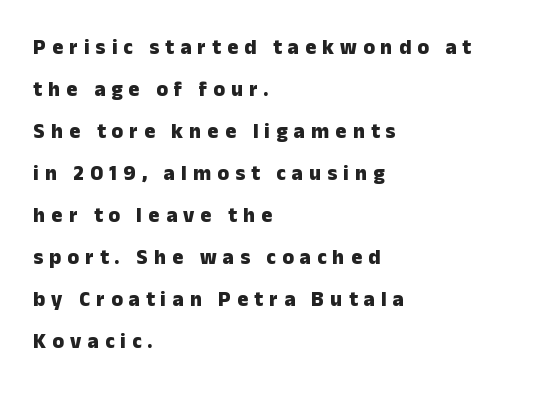
Q: Is the text bold? A: Yes.
Q: Is the text italic (slanted)? A: No, it is upright.
Q: Is the text underlined? A: No.
Q: How is the paragraph aligned? A: Left-aligned.
Q: Is the spacing between letters normal or unusually wide? A: Unusually wide.
Q: Is the spacing between lines tight, normal or loose? A: Loose.
